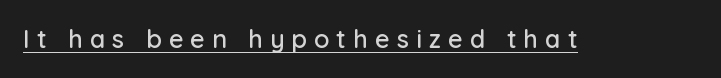
{"italic": "no", "underline": "yes", "letter_spacing": "wide", "letter_spacing_em": 0.29, "glyph_px": 25}
